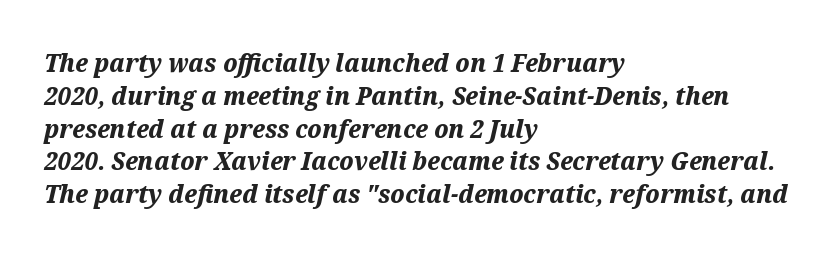
Q: Is the text bold? A: Yes.
Q: Is the text italic (slanted)? A: Yes, it leans right by about 12 degrees.
Q: Is the text underlined? A: No.
Q: How is the paragraph aligned? A: Left-aligned.
Q: Is the spacing between letters normal or unusually wide? A: Normal.
Q: Is the spacing between lines tight, normal or loose? A: Normal.
